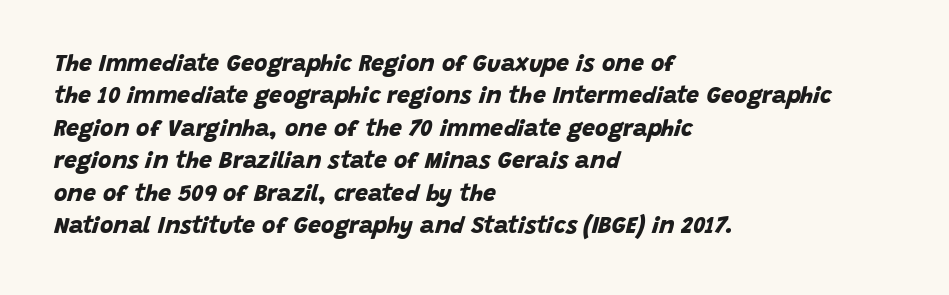
Q: Is the text bold? A: Yes.
Q: Is the text underlined? A: No.
Q: How is the paragraph aligned? A: Left-aligned.
Q: Is the spacing between letters normal or unusually wide? A: Normal.
Q: Is the spacing between lines tight, normal or loose? A: Normal.
